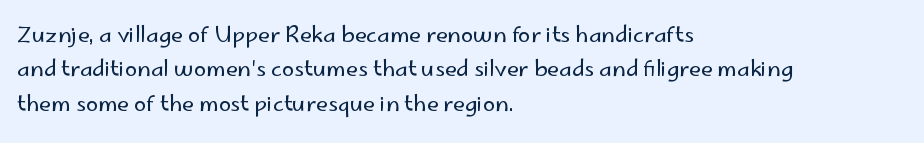
{"italic": "no", "bold": "no", "underline": "no", "align": "left", "line_spacing": "normal", "line_spacing_ratio": 1.56, "letter_spacing": "normal", "letter_spacing_em": 0.0, "glyph_px": 22}
